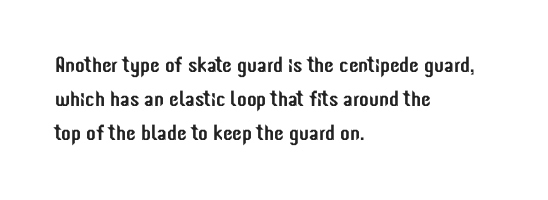
{"italic": "no", "underline": "no", "align": "left", "line_spacing": "normal", "line_spacing_ratio": 1.54, "letter_spacing": "normal", "letter_spacing_em": 0.0, "glyph_px": 22}
